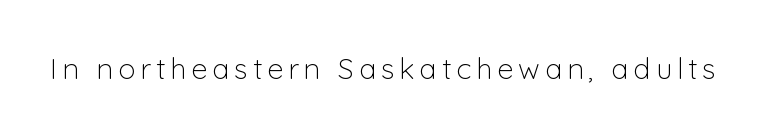
Q: Is the text bold? A: No.
Q: Is the text italic (slanted)? A: No, it is upright.
Q: Is the typeface a serif or a sans-serif typeface? A: Sans-serif.
Q: Is the text underlined? A: No.
Q: Width (condensed, normal, or wide)? A: Normal.
Q: Stroke contrast? A: Low.
Q: x-height? A: Medium.
Q: Monospaced? A: No.
